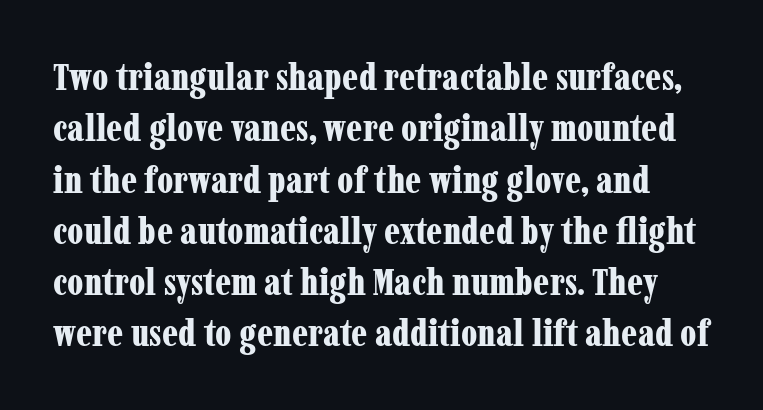
{"serif": "yes", "italic": "no", "bold": "yes", "weight": "bold", "width": "condensed", "stroke_contrast": "low", "x_height": "medium", "monospaced": "no", "underline": "no", "line_spacing": "normal", "line_spacing_ratio": 1.35, "letter_spacing": "normal", "letter_spacing_em": 0.0, "glyph_px": 38}
